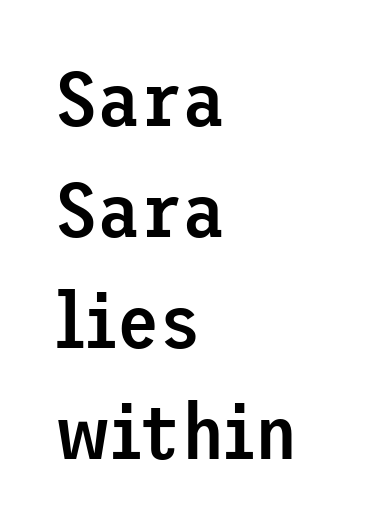
{"serif": "no", "italic": "no", "bold": "semi", "weight": "semibold", "width": "normal", "stroke_contrast": "low", "x_height": "medium", "underline": "no", "align": "left", "line_spacing": "normal", "line_spacing_ratio": 1.44, "letter_spacing": "normal", "letter_spacing_em": 0.0, "glyph_px": 77}
